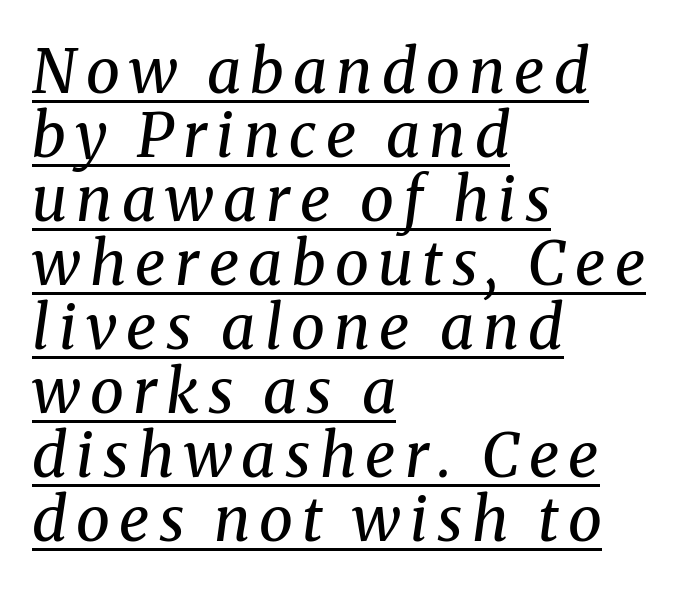
The image shows 61 px regular-weight serif type, italic (leaning right); set left-aligned, tight line spacing (1.05x), underlined; medium stroke contrast and a medium x-height.
